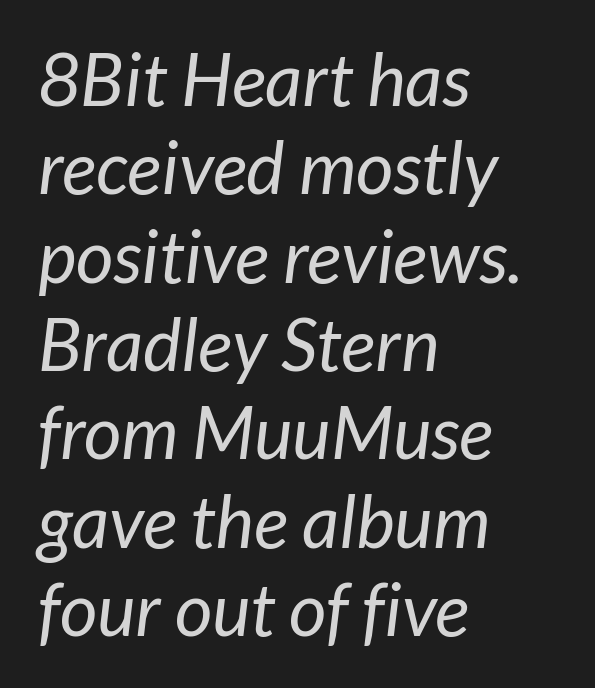
Q: Is the text bold? A: No.
Q: Is the typeface a serif or a sans-serif typeface? A: Sans-serif.
Q: Is the text underlined? A: No.
Q: How is the paragraph aligned? A: Left-aligned.
Q: Is the spacing between letters normal or unusually wide? A: Normal.
Q: Width (condensed, normal, or wide)? A: Normal.
Q: Stroke contrast? A: Low.
Q: x-height? A: Medium.
Q: Monospaced? A: No.
